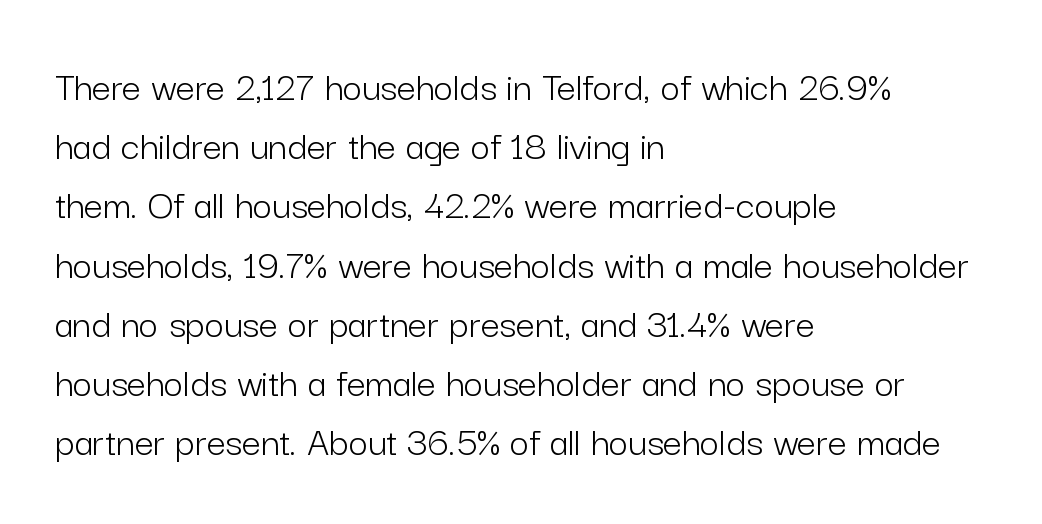
{"serif": "no", "italic": "no", "bold": "no", "weight": "light", "width": "normal", "stroke_contrast": "low", "x_height": "medium", "monospaced": "no", "underline": "no", "align": "left", "line_spacing": "normal", "line_spacing_ratio": 1.41, "letter_spacing": "normal", "letter_spacing_em": 0.0, "glyph_px": 42}
